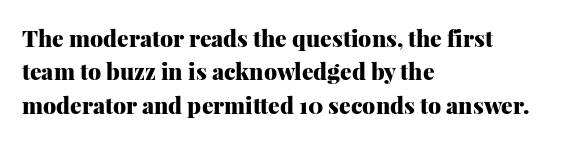
Every letter is thick-stroked: bold, no question. The space directly below the letters is spotless. How would I describe the line gaps? Plain and ordinary. A classic flush-left, rag-right setting is used for this passage. The specimen reads as upright at a glance.
